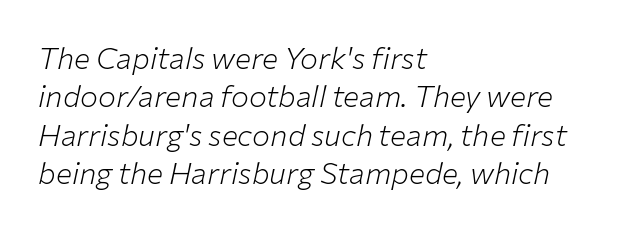
If you measured baseline to baseline, you'd find a middling distance. The weight would be labelled regular, book, light, or lighter still. Has an underline been added? It has not. The ragged edge is on the right, which tells us the setting is flush left.
